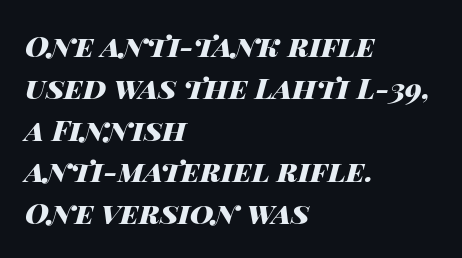
{"italic": "yes", "lean": "right", "slant_degrees": 14, "bold": "yes", "weight": "heavy", "width": "wide", "stroke_contrast": "high", "x_height": "large", "monospaced": "no", "underline": "no", "align": "left", "line_spacing": "normal", "line_spacing_ratio": 1.44, "letter_spacing": "normal", "letter_spacing_em": 0.0, "glyph_px": 29}
